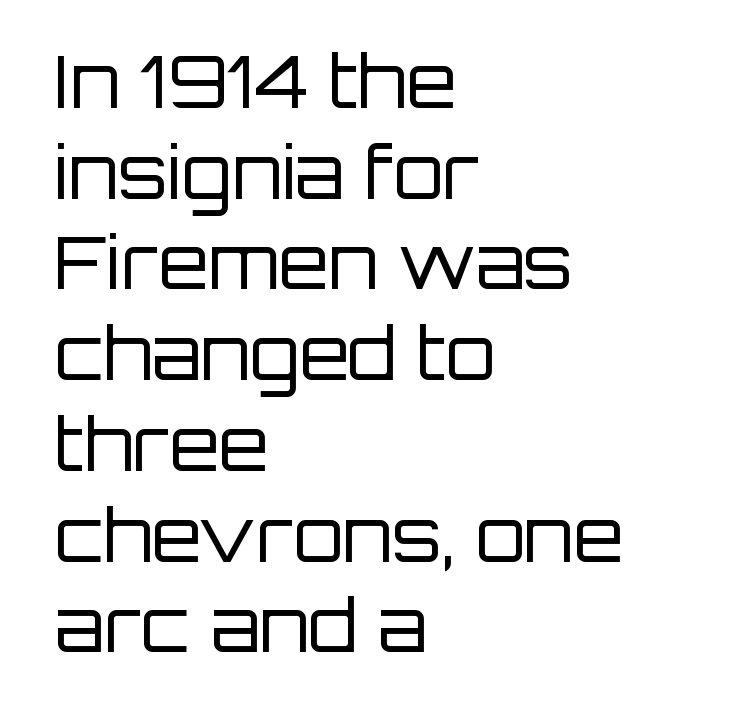
Q: Is the text bold? A: No.
Q: Is the text italic (slanted)? A: No, it is upright.
Q: Is the typeface a serif or a sans-serif typeface? A: Sans-serif.
Q: Is the text underlined? A: No.
Q: How is the paragraph aligned? A: Left-aligned.
Q: Is the spacing between letters normal or unusually wide? A: Normal.
Q: Is the spacing between lines tight, normal or loose? A: Normal.
Q: Width (condensed, normal, or wide)? A: Normal.
Q: Stroke contrast? A: Low.
Q: x-height? A: Large.
Q: Monospaced? A: No.
